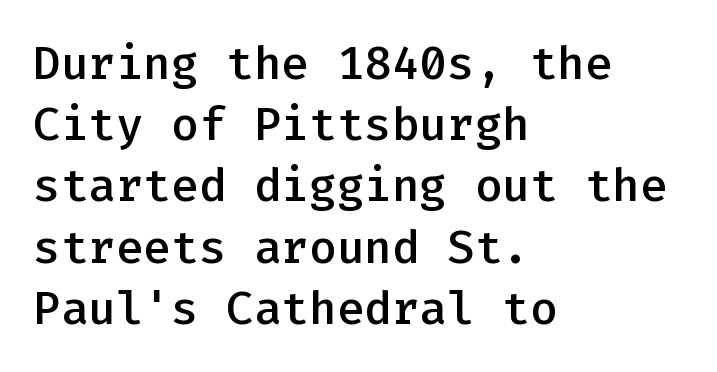
The image shows 46 px semibold sans-serif type, upright, monospaced; set left-aligned, normal line spacing (1.33x), normal letter spacing, not underlined; low stroke contrast and a medium x-height.
